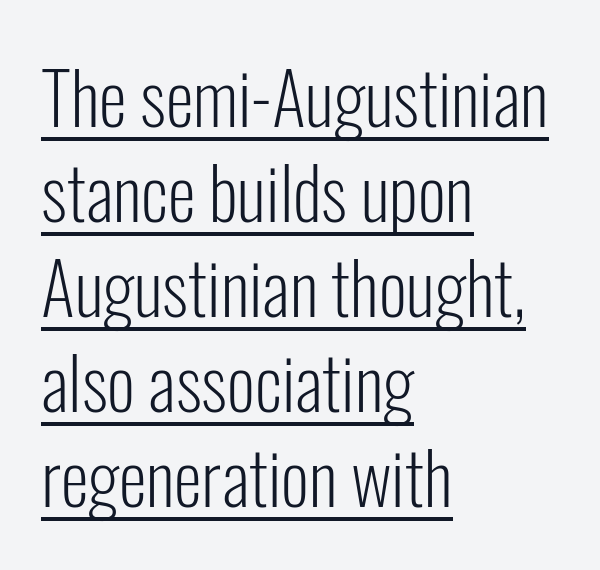
{"serif": "no", "italic": "no", "bold": "no", "weight": "light", "width": "condensed", "stroke_contrast": "low", "x_height": "medium", "monospaced": "no", "underline": "yes", "align": "left", "line_spacing": "normal", "line_spacing_ratio": 1.32, "letter_spacing": "normal", "letter_spacing_em": 0.0, "glyph_px": 72}
